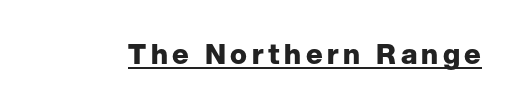
The image shows 28 px heavy sans-serif type, upright; set underlined; low stroke contrast and a medium x-height.
